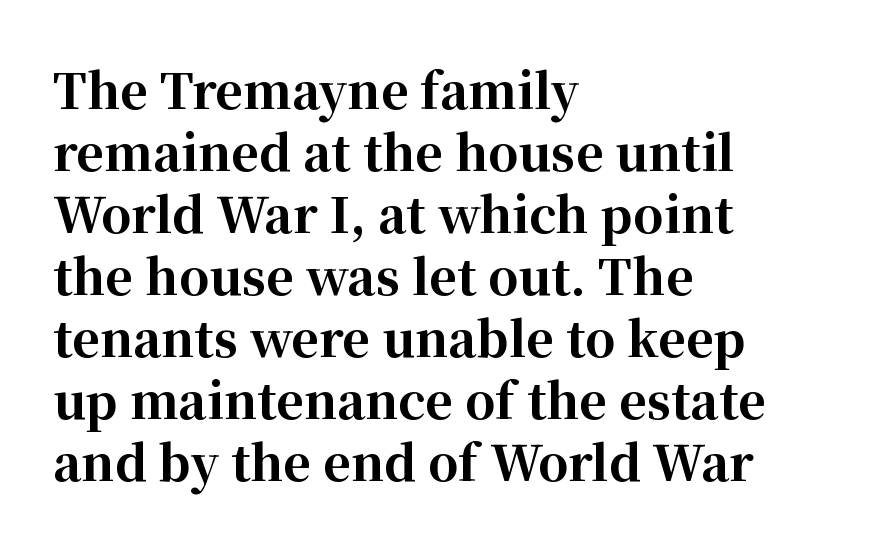
Q: Is the text bold? A: Yes.
Q: Is the text italic (slanted)? A: No, it is upright.
Q: Is the typeface a serif or a sans-serif typeface? A: Serif.
Q: Is the text underlined? A: No.
Q: How is the paragraph aligned? A: Left-aligned.
Q: Is the spacing between letters normal or unusually wide? A: Normal.
Q: Is the spacing between lines tight, normal or loose? A: Normal.
Q: Width (condensed, normal, or wide)? A: Normal.
Q: Stroke contrast? A: High.
Q: x-height? A: Medium.
Q: Monospaced? A: No.
